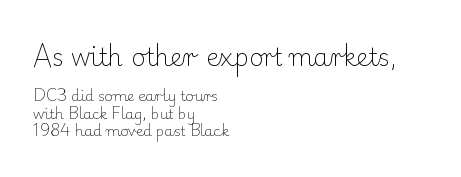
{"italic": "no", "bold": "no", "underline": "no", "align": "left", "line_spacing": "normal", "line_spacing_ratio": 1.25, "letter_spacing": "normal", "letter_spacing_em": 0.0, "larger_block": "first", "size_ratio": 1.71, "glyph_px": 24}
